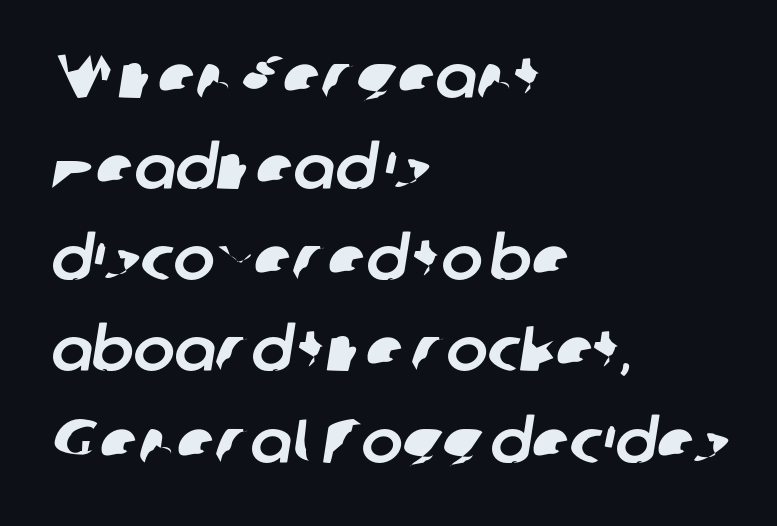
The image shows 62 px sans-serif type; set left-aligned, normal line spacing (1.47x), normal letter spacing, not underlined; low stroke contrast and a medium x-height.
